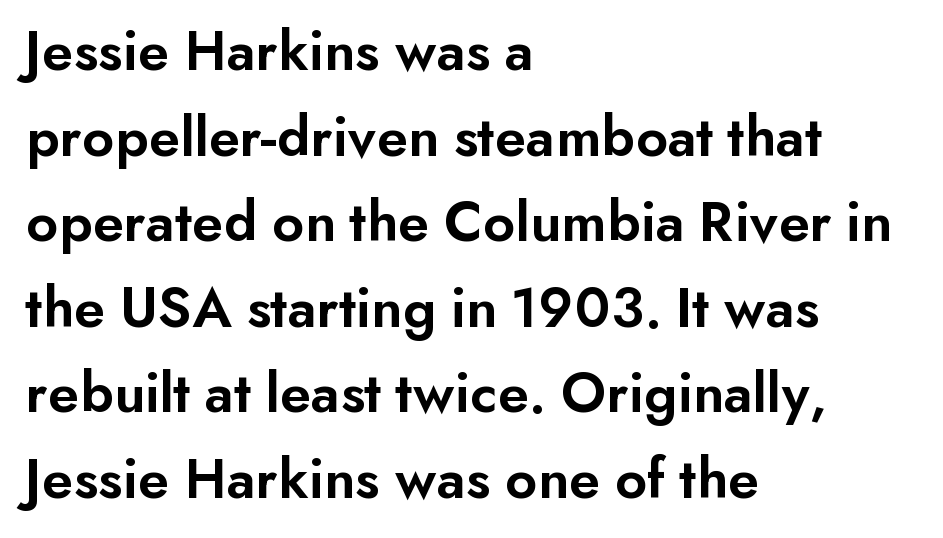
How are the letters spaced? Ordinarily, with no added tracking. These lines were composed using upright roman letters. Typesetter's note: demi weight, one step under bold. A classic flush-left, rag-right setting is used for this passage. Words float on clear page, feet unadorned. Whoever set this chose a conventional vertical rhythm.
